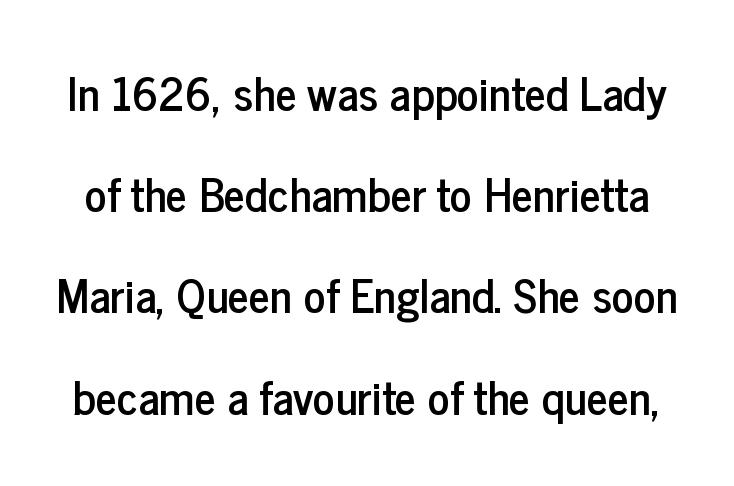
The image shows 46 px condensed sans-serif type, upright; set loose line spacing (2.2x), normal letter spacing, not underlined; low stroke contrast and a medium x-height.
